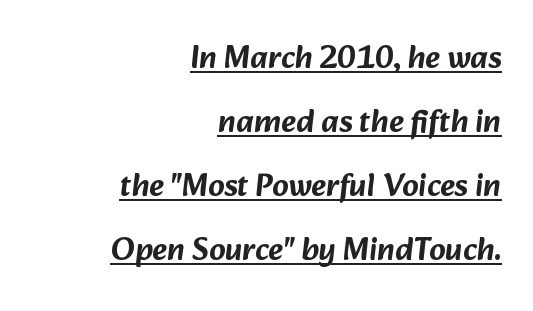
The image shows 32 px sans-serif type; set right-aligned, loose line spacing (2.0x), normal letter spacing, underlined; low stroke contrast and a medium x-height.
